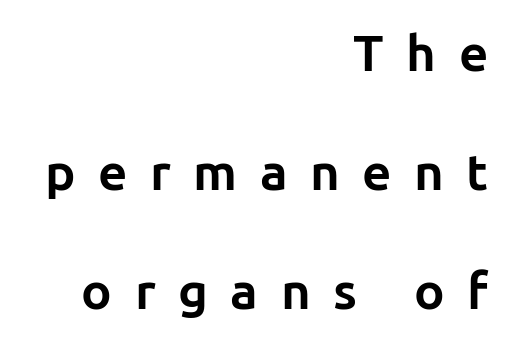
Q: Is the text bold? A: Yes.
Q: Is the text italic (slanted)? A: No, it is upright.
Q: Is the typeface a serif or a sans-serif typeface? A: Sans-serif.
Q: Is the text underlined? A: No.
Q: How is the paragraph aligned? A: Right-aligned.
Q: Is the spacing between letters normal or unusually wide? A: Unusually wide.
Q: Is the spacing between lines tight, normal or loose? A: Loose.
Q: Width (condensed, normal, or wide)? A: Normal.
Q: Stroke contrast? A: Low.
Q: x-height? A: Medium.
Q: Monospaced? A: No.
